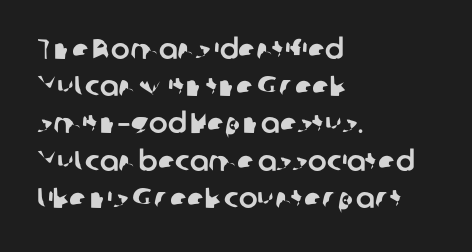
Q: Is the typeface a serif or a sans-serif typeface? A: Sans-serif.
Q: Is the text underlined? A: No.
Q: How is the paragraph aligned? A: Left-aligned.
Q: Is the spacing between letters normal or unusually wide? A: Normal.
Q: Is the spacing between lines tight, normal or loose? A: Normal.
Q: Width (condensed, normal, or wide)? A: Normal.
Q: Stroke contrast? A: Low.
Q: x-height? A: Medium.
Q: Monospaced? A: No.
